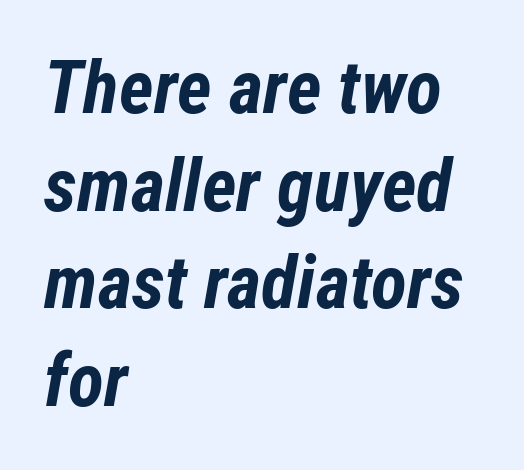
Q: Is the text bold? A: Yes.
Q: Is the text italic (slanted)? A: Yes, it leans right by about 12 degrees.
Q: Is the text underlined? A: No.
Q: How is the paragraph aligned? A: Left-aligned.
Q: Is the spacing between letters normal or unusually wide? A: Normal.
Q: Is the spacing between lines tight, normal or loose? A: Normal.
Q: Width (condensed, normal, or wide)? A: Condensed.
Q: Stroke contrast? A: Low.
Q: x-height? A: Medium.
Q: Monospaced? A: No.
